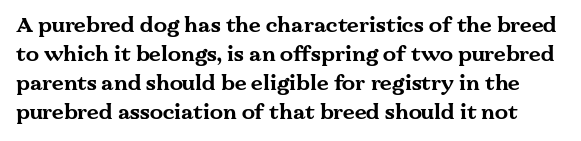
{"italic": "no", "bold": "yes", "underline": "no", "line_spacing": "normal", "line_spacing_ratio": 1.38, "letter_spacing": "normal", "letter_spacing_em": 0.0, "glyph_px": 21}
